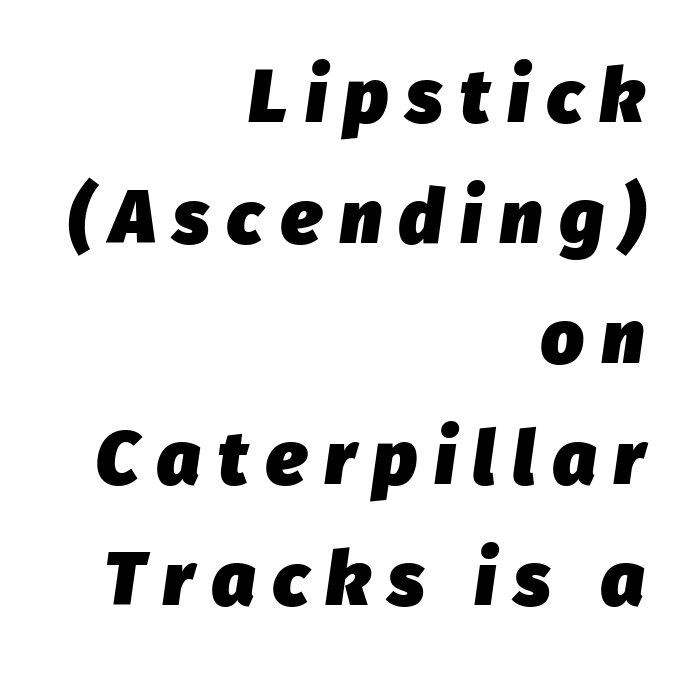
Vertical spacing — default. Strong, thick strokes mark this as bold type. The text block is weighted toward the right margin, trailing off unevenly leftward. Designer's note — italics engaged. Proportional: the letters do not fall into vertical columns. The face used here is rendered with a markedly widened letterfit.
